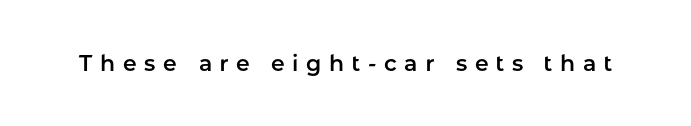
The image shows 22 px text type, upright; set unusually wide letter spacing (+0.35 em), not underlined.
